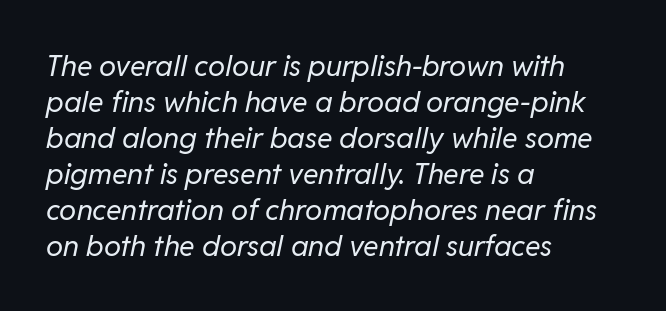
The image shows 29 px regular-weight type, italic (leaning right); set left-aligned, line spacing 1.24x, normal letter spacing, not underlined; low stroke contrast and a medium x-height.
